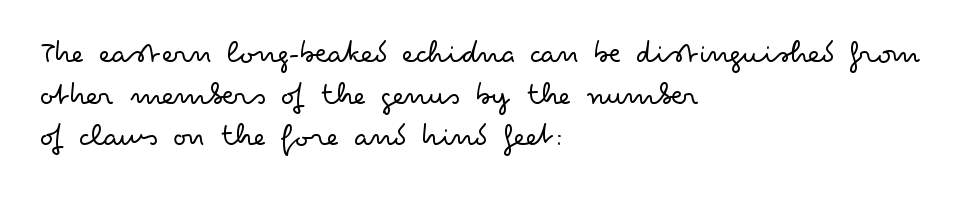
The gap between lines stays unmarked. A student would call this left alignment; a typographer would say flush left, rag right. The line-height multiplier appears to be the usual default. Serifs: no, the terminals of the letterforms are clean.
